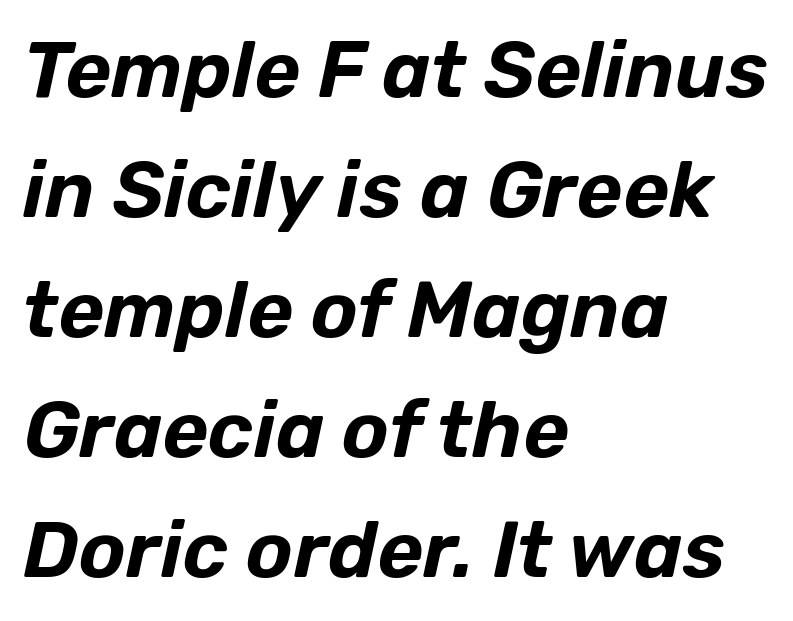
Tracking value appears to be zero — textbook default spacing. The lines in this sample share a left origin and differ only in where they stop. These lines are rendered in a variable-pitch font. The vertical gap from one line to the next is medium.
